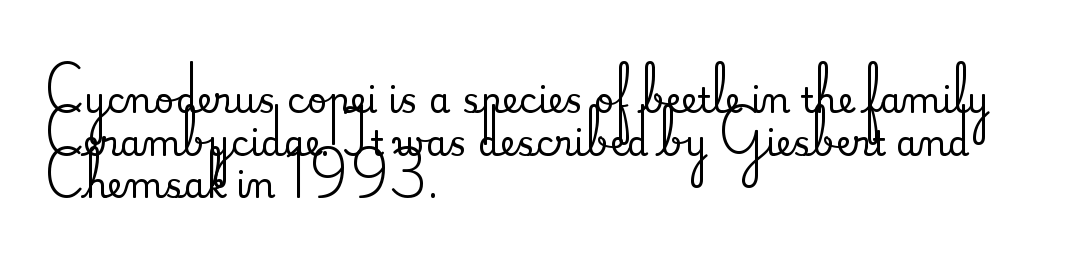
Q: Is the text italic (slanted)? A: No, it is upright.
Q: Is the typeface a serif or a sans-serif typeface? A: Serif.
Q: Is the text underlined? A: No.
Q: How is the paragraph aligned? A: Left-aligned.
Q: Is the spacing between letters normal or unusually wide? A: Normal.
Q: Width (condensed, normal, or wide)? A: Normal.
Q: Stroke contrast? A: Medium.
Q: x-height? A: Small.
Q: Monospaced? A: No.
